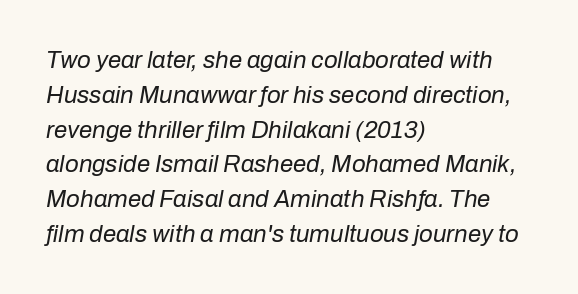
{"italic": "yes", "lean": "right", "slant_degrees": 10, "bold": "no", "underline": "no", "align": "left", "line_spacing": "normal", "line_spacing_ratio": 1.45, "letter_spacing": "normal", "letter_spacing_em": 0.0, "glyph_px": 24}
